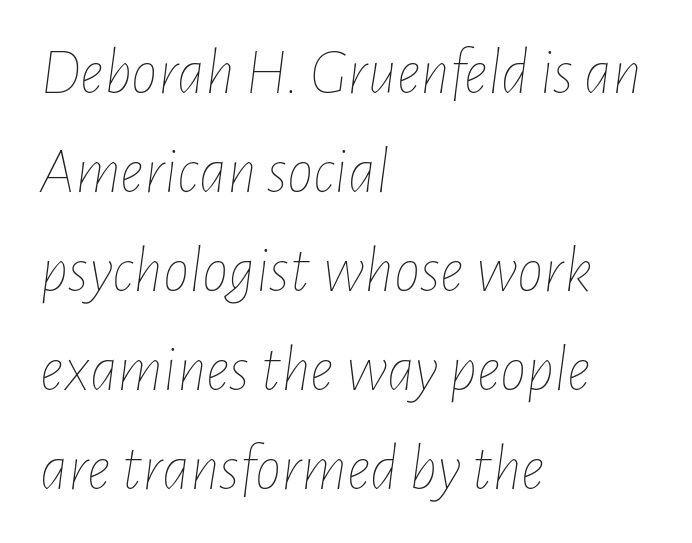
The image shows 66 px thin, condensed type, italic (leaning right); set left-aligned, normal line spacing (1.5x), normal letter spacing, not underlined; low stroke contrast and a medium x-height.
